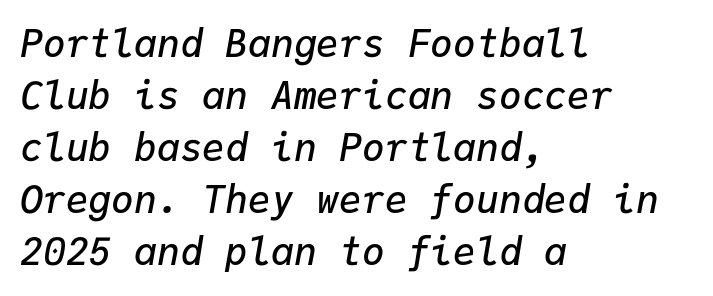
{"italic": "yes", "lean": "right", "slant_degrees": 9, "bold": "semi", "weight": "semibold", "width": "normal", "stroke_contrast": "low", "x_height": "medium", "monospaced": "yes", "underline": "no", "align": "left", "line_spacing": "normal", "line_spacing_ratio": 1.37, "letter_spacing": "normal", "letter_spacing_em": 0.0, "glyph_px": 38}
